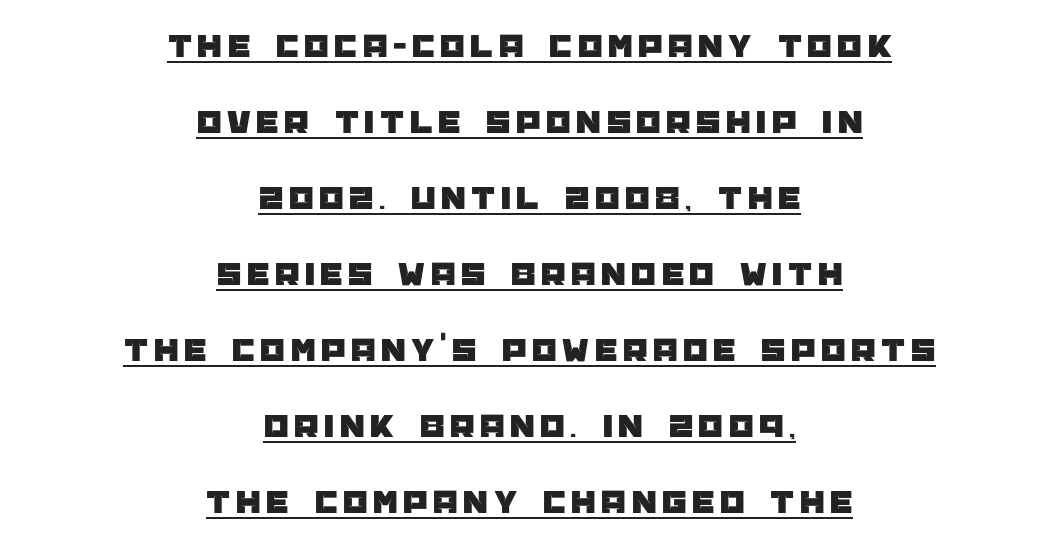
How would I describe the line gaps? Wide and relaxed. Designer's note — italics off, roman on. Note the varied advance widths — an 'i' is clearly narrower than an 'm'. The passage shown is typeset with a sans-serif family. A rule runs beneath these lines of type.
